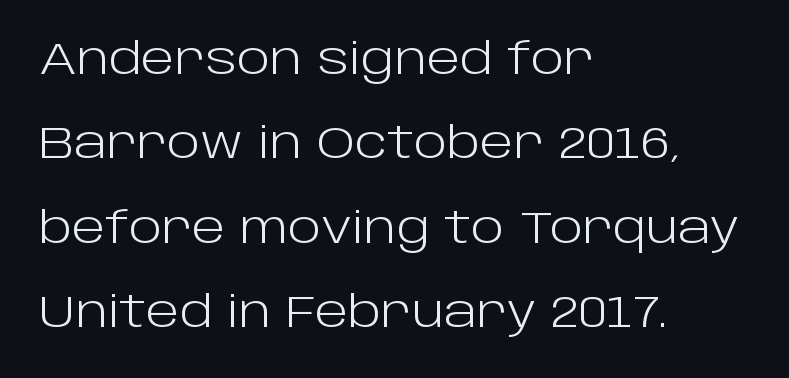
Unmarked baselines from the first word to the last. It's the straight-up-and-down kind of type. Looks like regular typesetting: each glyph gets only the width it needs. Weight: in the light-to-regular range. Glyph-to-glyph distance matches everyday printed text.
